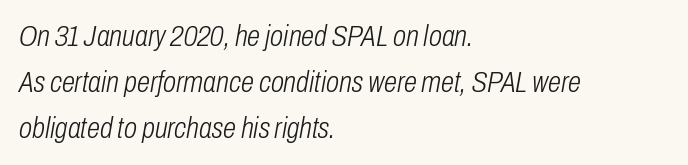
Q: Is the text bold? A: No.
Q: Is the text italic (slanted)? A: Yes, it leans right by about 10 degrees.
Q: Is the text underlined? A: No.
Q: How is the paragraph aligned? A: Left-aligned.
Q: Is the spacing between letters normal or unusually wide? A: Normal.
Q: Is the spacing between lines tight, normal or loose? A: Normal.
Q: Width (condensed, normal, or wide)? A: Condensed.
Q: Stroke contrast? A: Low.
Q: x-height? A: Medium.
Q: Monospaced? A: No.
